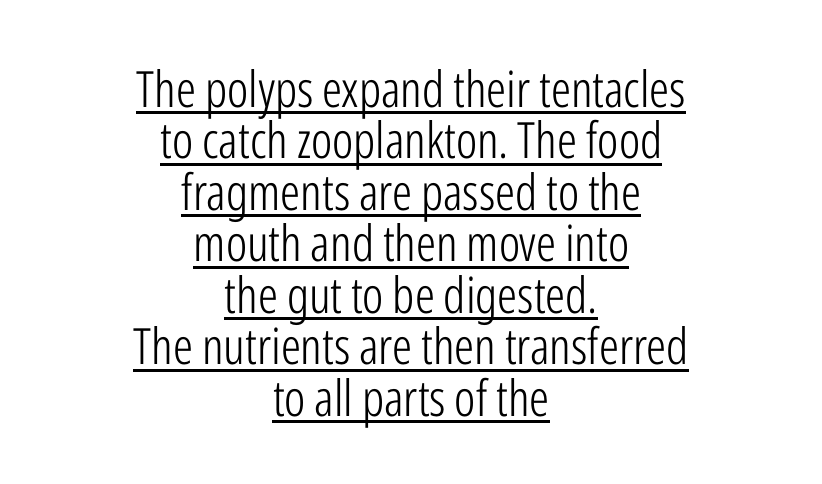
Q: Is the text bold? A: No.
Q: Is the text italic (slanted)? A: No, it is upright.
Q: Is the typeface a serif or a sans-serif typeface? A: Sans-serif.
Q: Is the text underlined? A: Yes.
Q: How is the paragraph aligned? A: Centered.
Q: Is the spacing between letters normal or unusually wide? A: Normal.
Q: Is the spacing between lines tight, normal or loose? A: Tight.
Q: Width (condensed, normal, or wide)? A: Condensed.
Q: Stroke contrast? A: Low.
Q: x-height? A: Medium.
Q: Monospaced? A: No.
